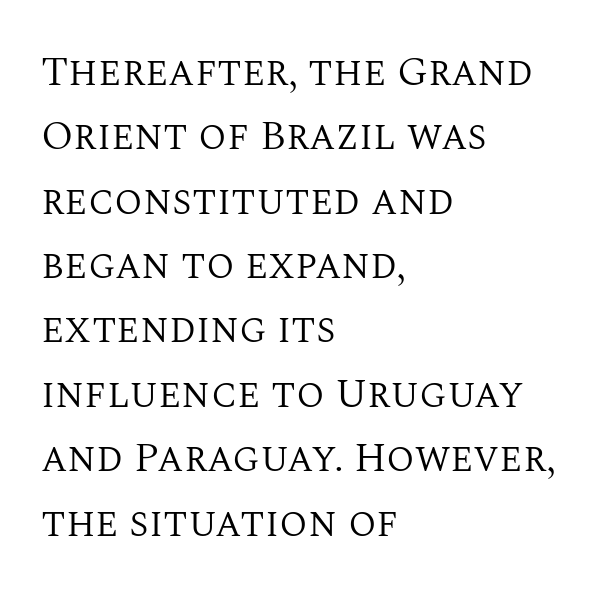
{"serif": "yes", "italic": "no", "bold": "no", "weight": "regular", "width": "normal", "stroke_contrast": "medium", "x_height": "large", "monospaced": "no", "underline": "no", "align": "left", "line_spacing": "normal", "line_spacing_ratio": 1.57, "letter_spacing": "normal", "letter_spacing_em": 0.0, "glyph_px": 41}
